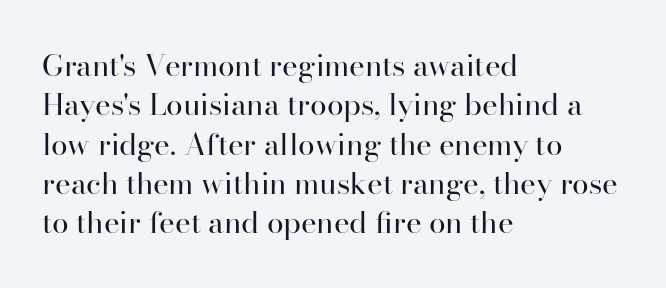
The image shows 30 px regular-weight serif type, upright; set left-aligned, normal line spacing (1.31x), normal letter spacing, not underlined; high stroke contrast and a small x-height.
